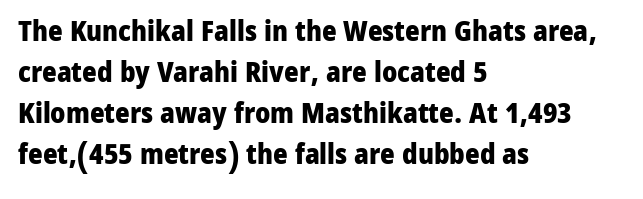
{"serif": "no", "italic": "no", "bold": "yes", "weight": "heavy", "width": "normal", "stroke_contrast": "low", "x_height": "medium", "monospaced": "no", "underline": "no", "align": "left", "line_spacing": "normal", "line_spacing_ratio": 1.47, "letter_spacing": "normal", "letter_spacing_em": 0.0, "glyph_px": 28}
